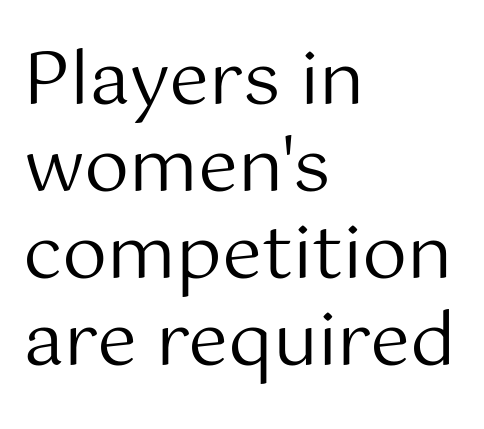
{"serif": "no", "italic": "no", "bold": "no", "weight": "regular", "width": "normal", "stroke_contrast": "medium", "x_height": "medium", "monospaced": "no", "underline": "no", "align": "left", "line_spacing_ratio": 1.21, "letter_spacing": "normal", "letter_spacing_em": 0.0, "glyph_px": 72}
